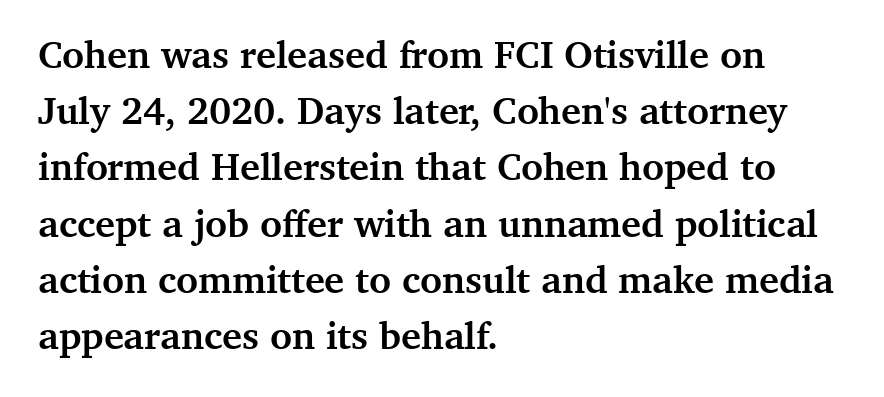
Do the characters align in a grid? No, the font is proportional. In terms of weight, the rendering is a true, heavy bold. Posture: vertical. The type is set solid horizontally, with unmodified tracking. Descenders hang freely into open space.
